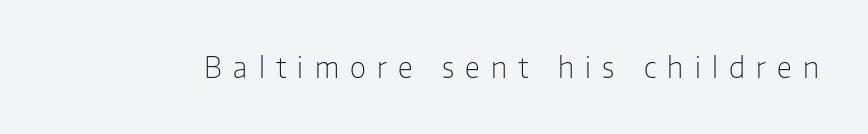
The axis of the letterforms is exactly vertical. The letterforms stand isolated, each surrounded by extra space. Stem width sits at or under what a default text font uses. Type without underlining.
